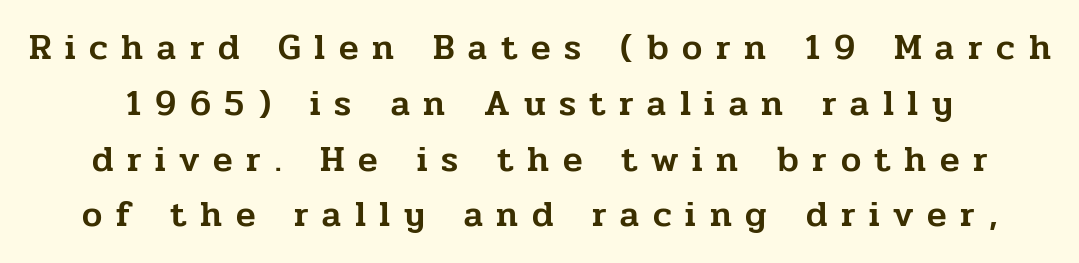
The lettering holds an erect, upright posture throughout. The line-height multiplier appears to be the usual default. Glance below the letters and you will spot only blank space. Each letter keeps its own natural width here, so spacing adapts to shape. Type style note: has serifs.
